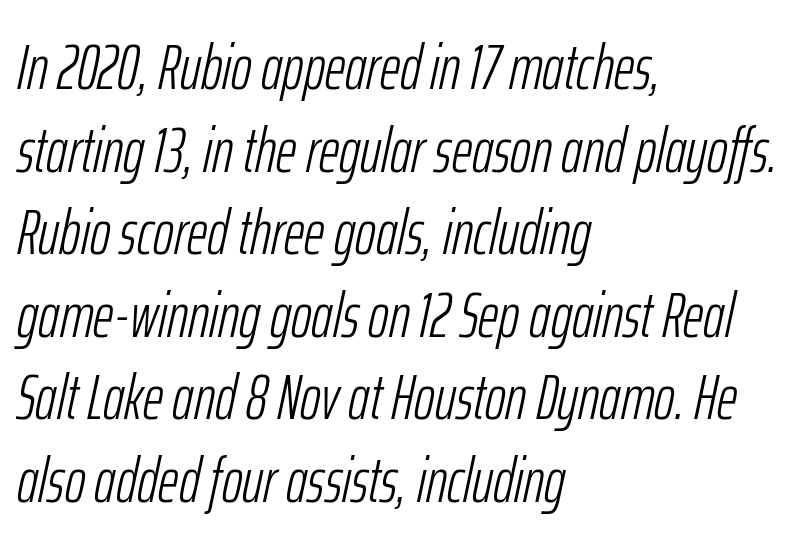
Q: Is the text bold? A: No.
Q: Is the text italic (slanted)? A: Yes, it leans right by about 12 degrees.
Q: Is the text underlined? A: No.
Q: How is the paragraph aligned? A: Left-aligned.
Q: Is the spacing between letters normal or unusually wide? A: Normal.
Q: Is the spacing between lines tight, normal or loose? A: Normal.
Q: Width (condensed, normal, or wide)? A: Condensed.
Q: Stroke contrast? A: Low.
Q: x-height? A: Medium.
Q: Monospaced? A: No.
